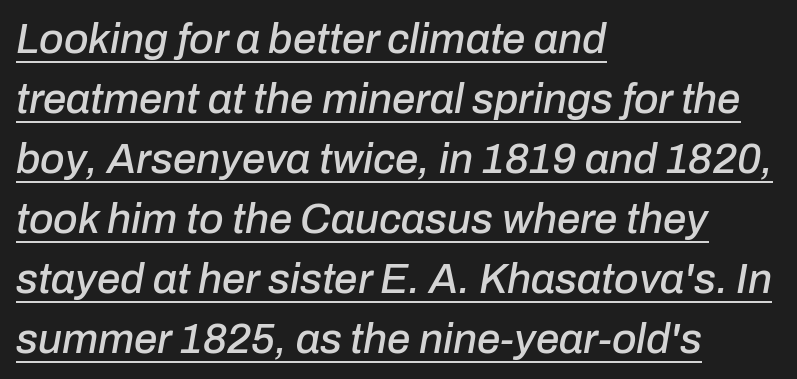
The image shows 42 px text type, italic (leaning right); set left-aligned, normal line spacing (1.43x), normal letter spacing, underlined; low stroke contrast and a medium x-height.
